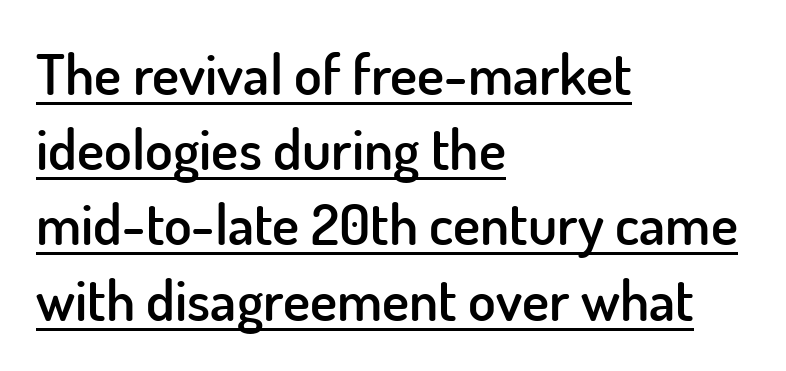
Q: Is the text bold? A: Semi-bold.
Q: Is the text italic (slanted)? A: No, it is upright.
Q: Is the typeface a serif or a sans-serif typeface? A: Sans-serif.
Q: Is the text underlined? A: Yes.
Q: How is the paragraph aligned? A: Left-aligned.
Q: Is the spacing between letters normal or unusually wide? A: Normal.
Q: Is the spacing between lines tight, normal or loose? A: Normal.
Q: Width (condensed, normal, or wide)? A: Normal.
Q: Stroke contrast? A: Low.
Q: x-height? A: Small.
Q: Monospaced? A: No.
